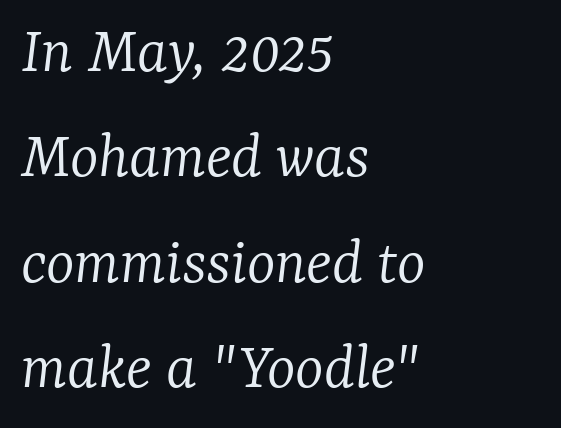
{"serif": "yes", "italic": "yes", "lean": "right", "slant_degrees": 7, "bold": "no", "weight": "light", "width": "normal", "stroke_contrast": "low", "x_height": "medium", "monospaced": "no", "underline": "no", "align": "left", "line_spacing": "normal", "line_spacing_ratio": 1.55, "letter_spacing": "normal", "letter_spacing_em": 0.0, "glyph_px": 68}
